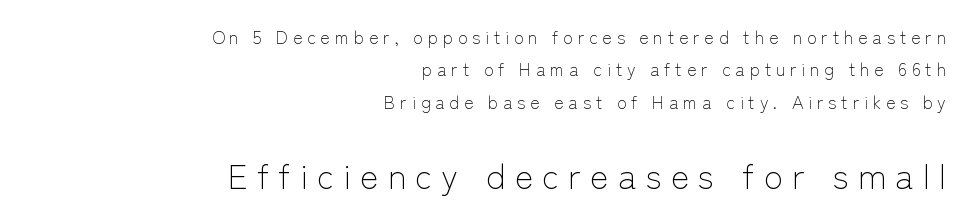
Grotesque or geometric, the face here clearly has no serifs. The passage shown begins with its smaller block and ends with its larger one. Is the type heavy? It reads as light-to-regular instead. Inter-character spacing is expanded well beyond the font's built-in metrics.
